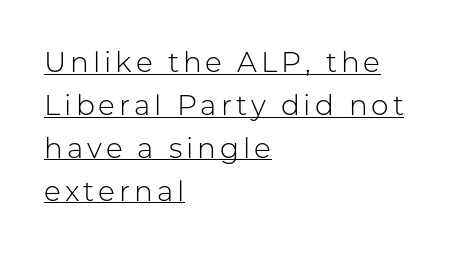
The image shows 28 px light sans-serif type, upright; set left-aligned, normal line spacing (1.53x), underlined; low stroke contrast and a medium x-height.
